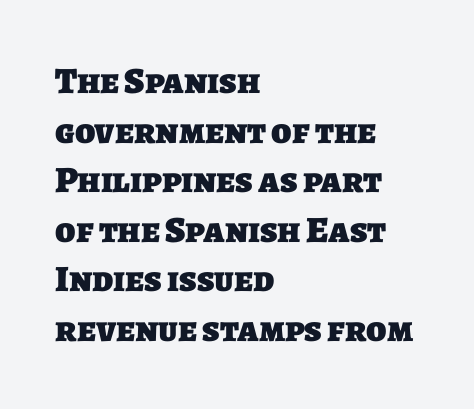
The image shows 37 px heavy sans-serif type; set left-aligned, normal line spacing (1.34x), normal letter spacing, not underlined; low stroke contrast and a large x-height.
